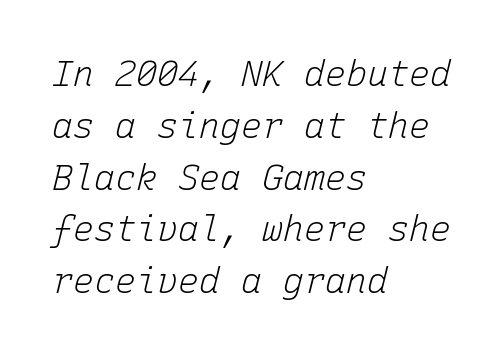
The image shows 35 px light type, italic (leaning right), monospaced; set left-aligned, normal line spacing (1.48x), normal letter spacing, not underlined; low stroke contrast and a medium x-height.
